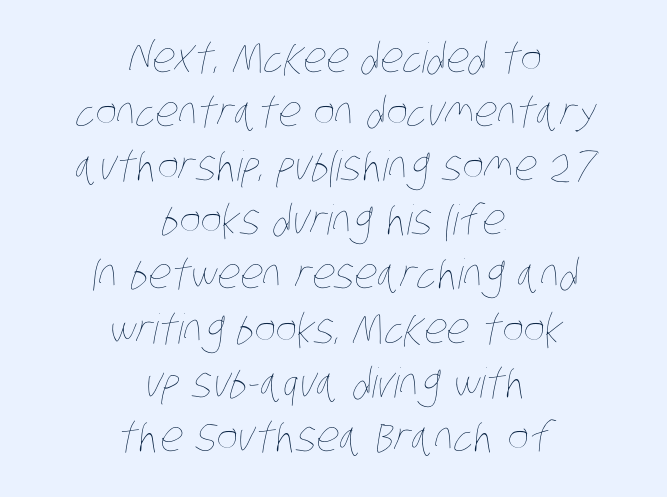
Q: Is the text bold? A: No.
Q: Is the text underlined? A: No.
Q: How is the paragraph aligned? A: Centered.
Q: Is the spacing between letters normal or unusually wide? A: Normal.
Q: Is the spacing between lines tight, normal or loose? A: Normal.
Q: Width (condensed, normal, or wide)? A: Condensed.
Q: Stroke contrast? A: Low.
Q: x-height? A: Large.
Q: Monospaced? A: No.
